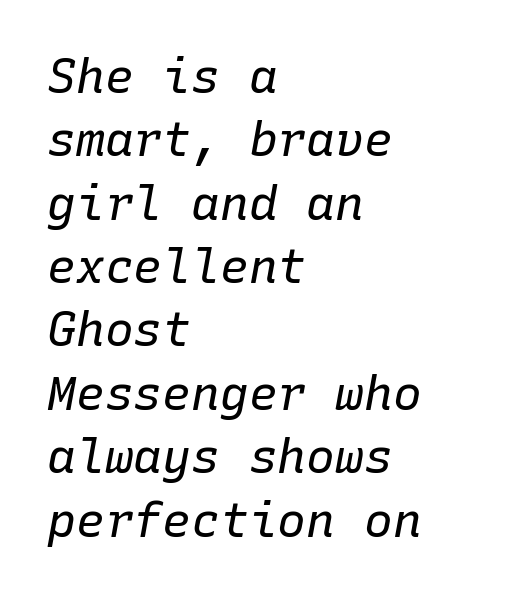
Q: Is the text bold? A: No.
Q: Is the text italic (slanted)? A: Yes, it leans right by about 10 degrees.
Q: Is the text underlined? A: No.
Q: How is the paragraph aligned? A: Left-aligned.
Q: Is the spacing between letters normal or unusually wide? A: Normal.
Q: Is the spacing between lines tight, normal or loose? A: Normal.
Q: Width (condensed, normal, or wide)? A: Normal.
Q: Stroke contrast? A: Low.
Q: x-height? A: Medium.
Q: Monospaced? A: Yes.
